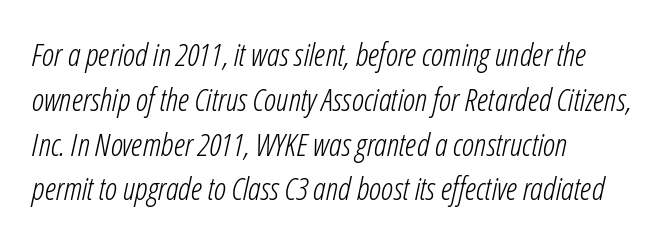
The image shows 32 px light, condensed type, italic (leaning right); set left-aligned, normal line spacing (1.4x), normal letter spacing, not underlined; low stroke contrast and a medium x-height.
